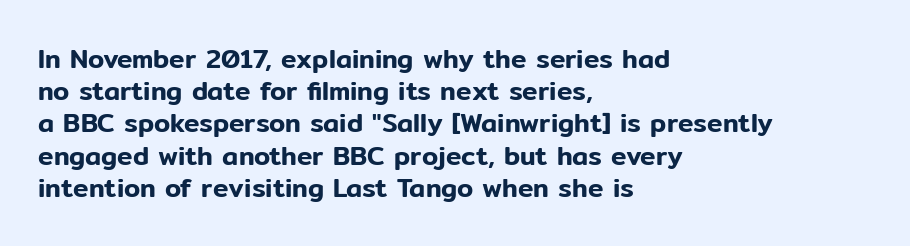
You could call the tracking neutral — neither tight nor loose. Posture: upright roman. Which margin do the lines hug? The left one — the right edge is uneven. Decoration check: the copy has no underline.
